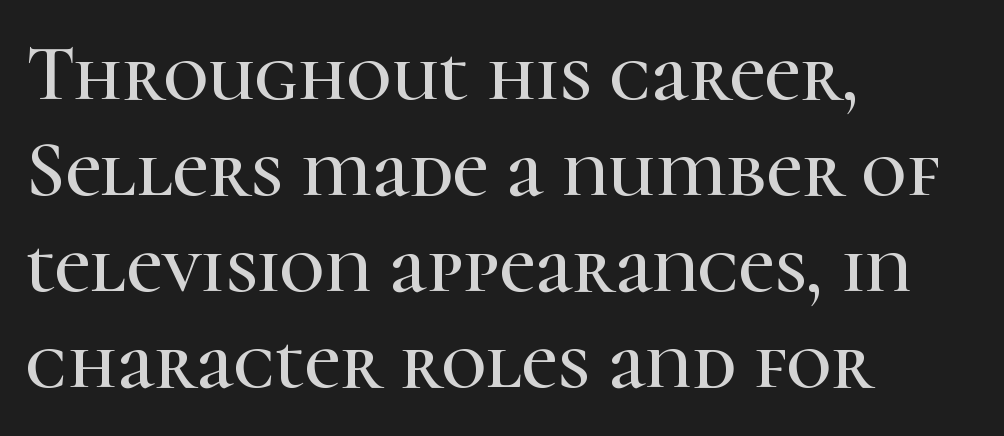
Q: Is the text italic (slanted)? A: No, it is upright.
Q: Is the typeface a serif or a sans-serif typeface? A: Serif.
Q: Is the text underlined? A: No.
Q: How is the paragraph aligned? A: Left-aligned.
Q: Is the spacing between letters normal or unusually wide? A: Normal.
Q: Width (condensed, normal, or wide)? A: Normal.
Q: Stroke contrast? A: High.
Q: x-height? A: Medium.
Q: Monospaced? A: No.
